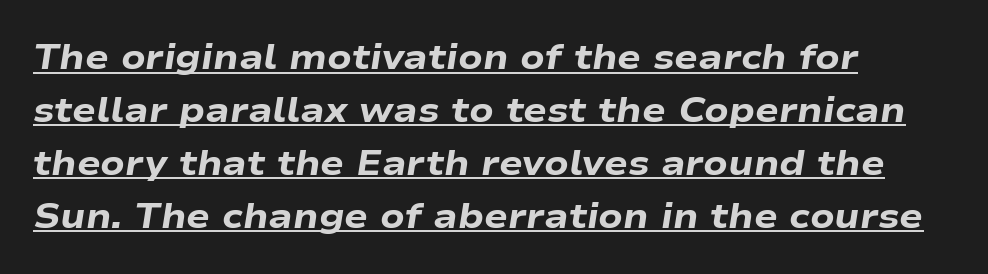
Its strokes are broad and dark, the hallmark of bold type. The face used here appears with an underline applied. Evenly set lines give the paragraph a standard silhouette. Spacing verdict: proportional, widths tailored to each character. If you drew a ruler down the left edge, every line would touch it.
